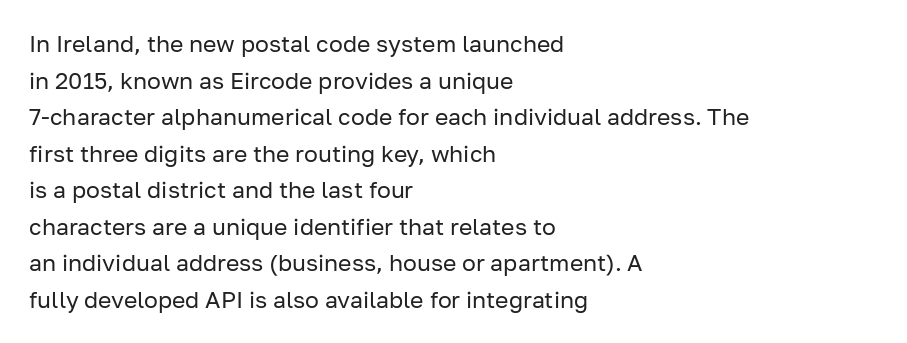
The image shows 23 px text type, upright; set left-aligned, normal line spacing (1.59x), normal letter spacing, not underlined.
